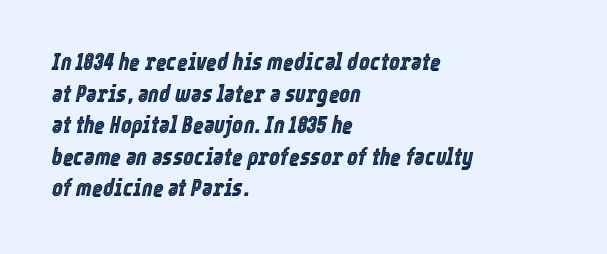
The image shows 23 px text type, italic (leaning right); set left-aligned, normal line spacing (1.37x), normal letter spacing, not underlined.
